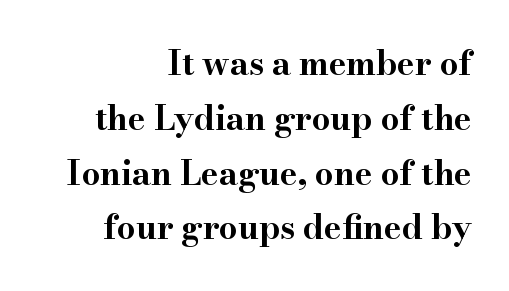
Q: Is the text bold? A: Yes.
Q: Is the text italic (slanted)? A: No, it is upright.
Q: Is the typeface a serif or a sans-serif typeface? A: Serif.
Q: Is the text underlined? A: No.
Q: How is the paragraph aligned? A: Right-aligned.
Q: Is the spacing between letters normal or unusually wide? A: Normal.
Q: Is the spacing between lines tight, normal or loose? A: Normal.
Q: Width (condensed, normal, or wide)? A: Wide.
Q: Stroke contrast? A: High.
Q: x-height? A: Small.
Q: Monospaced? A: No.
